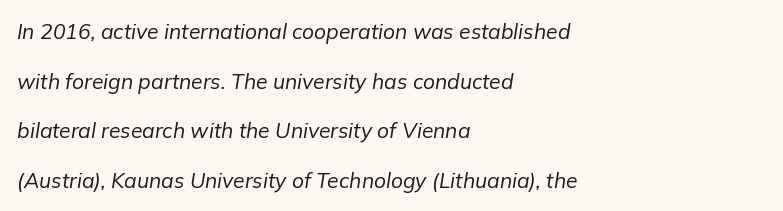
{"italic": "yes", "lean": "right", "slant_degrees": 9, "bold": "no", "underline": "no", "align": "left", "line_spacing": "loose", "line_spacing_ratio": 2.36, "letter_spacing": "normal", "letter_spacing_em": 0.0, "glyph_px": 21}
